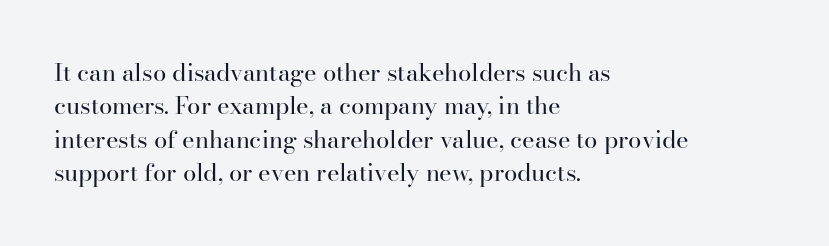
The image shows 24 px text type, upright; set left-aligned, normal line spacing (1.39x), normal letter spacing, not underlined.
